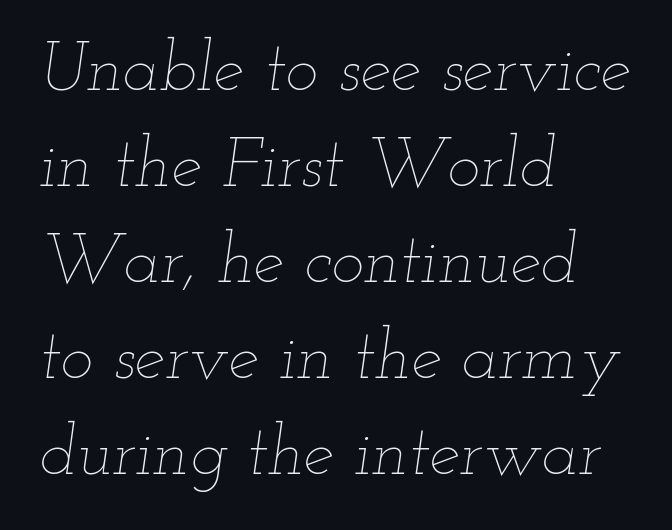
This rendering leaves character spacing at its baseline value. No word sits above an underline. How would I describe the line gaps? Plain and ordinary. Do the characters align in a grid? No, the font is proportional.
